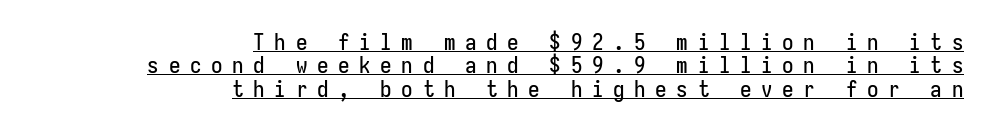
When letters stand straight like this, we call the style roman or upright. Reading down the block, your eye finds every line finishing at a fixed right position. The specimen includes a rule beneath the text block's lines. Is there much room between lines? No — they nearly touch.
